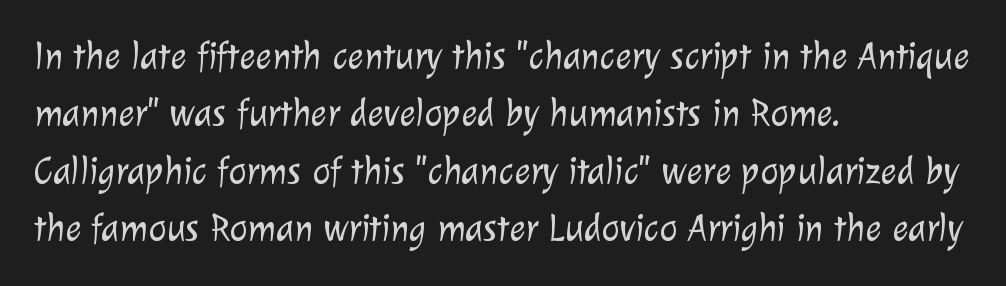
{"serif": "no", "bold": "no", "weight": "light", "width": "normal", "stroke_contrast": "low", "x_height": "medium", "monospaced": "no", "underline": "no", "align": "left", "line_spacing": "normal", "line_spacing_ratio": 1.51, "letter_spacing": "normal", "letter_spacing_em": 0.0, "glyph_px": 38}
